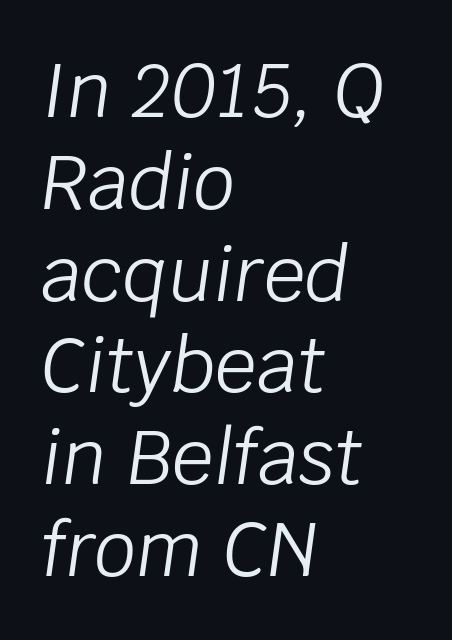
Q: Is the text bold? A: No.
Q: Is the text italic (slanted)? A: Yes, it leans right by about 8 degrees.
Q: Is the text underlined? A: No.
Q: How is the paragraph aligned? A: Left-aligned.
Q: Is the spacing between letters normal or unusually wide? A: Normal.
Q: Width (condensed, normal, or wide)? A: Normal.
Q: Stroke contrast? A: Low.
Q: x-height? A: Large.
Q: Monospaced? A: No.
